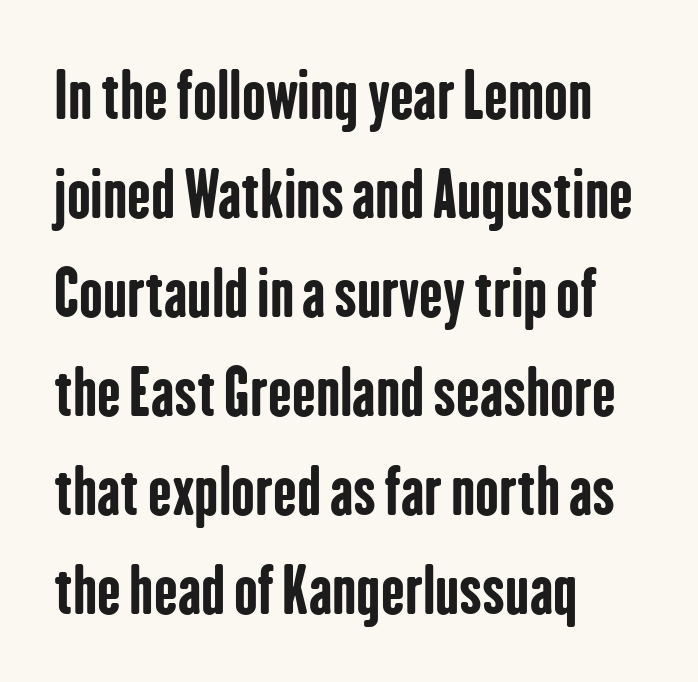
Q: Is the text bold? A: Yes.
Q: Is the text italic (slanted)? A: No, it is upright.
Q: Is the typeface a serif or a sans-serif typeface? A: Sans-serif.
Q: Is the text underlined? A: No.
Q: How is the paragraph aligned? A: Left-aligned.
Q: Is the spacing between letters normal or unusually wide? A: Normal.
Q: Is the spacing between lines tight, normal or loose? A: Normal.
Q: Width (condensed, normal, or wide)? A: Condensed.
Q: Stroke contrast? A: Low.
Q: x-height? A: Medium.
Q: Monospaced? A: No.
